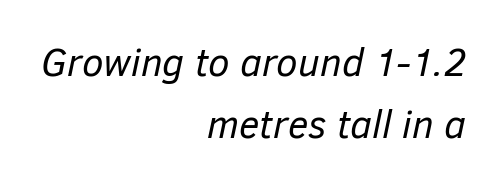
The image shows 39 px regular-weight type, italic (leaning right); set right-aligned, normal line spacing (1.58x), normal letter spacing, not underlined; low stroke contrast and a medium x-height.
